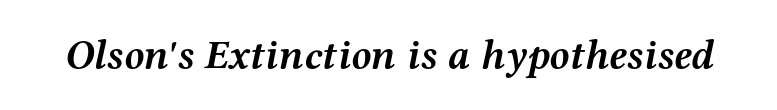
{"serif": "yes", "italic": "yes", "lean": "right", "slant_degrees": 12, "bold": "yes", "weight": "semibold", "width": "wide", "stroke_contrast": "medium", "x_height": "medium", "monospaced": "no", "underline": "no", "letter_spacing": "normal", "letter_spacing_em": 0.0, "glyph_px": 41}
